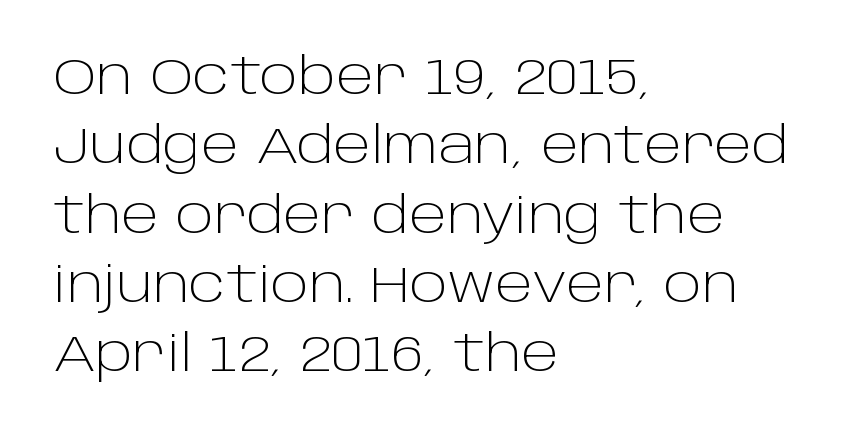
The image shows 51 px light sans-serif type, upright; set left-aligned, normal line spacing (1.36x), normal letter spacing, not underlined; low stroke contrast and a large x-height.
